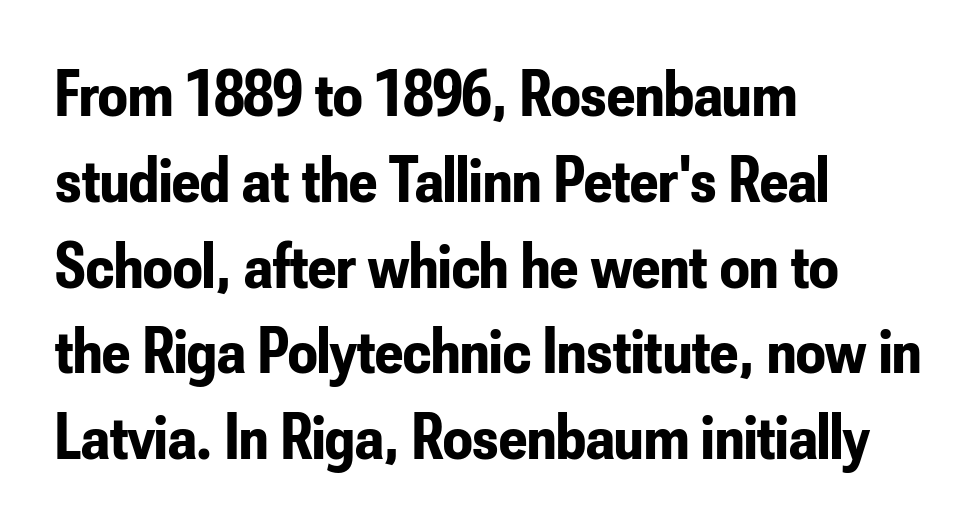
Q: Is the text bold? A: Yes.
Q: Is the text italic (slanted)? A: No, it is upright.
Q: Is the typeface a serif or a sans-serif typeface? A: Sans-serif.
Q: Is the text underlined? A: No.
Q: How is the paragraph aligned? A: Left-aligned.
Q: Is the spacing between letters normal or unusually wide? A: Normal.
Q: Is the spacing between lines tight, normal or loose? A: Normal.
Q: Width (condensed, normal, or wide)? A: Condensed.
Q: Stroke contrast? A: Low.
Q: x-height? A: Small.
Q: Monospaced? A: No.
